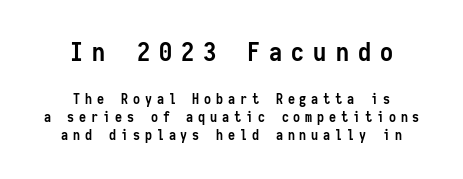
{"italic": "no", "bold": "yes", "underline": "no", "align": "center", "line_spacing": "normal", "line_spacing_ratio": 1.3, "letter_spacing": "wide", "letter_spacing_em": 0.35, "larger_block": "first", "size_ratio": 1.86, "glyph_px": 26}
